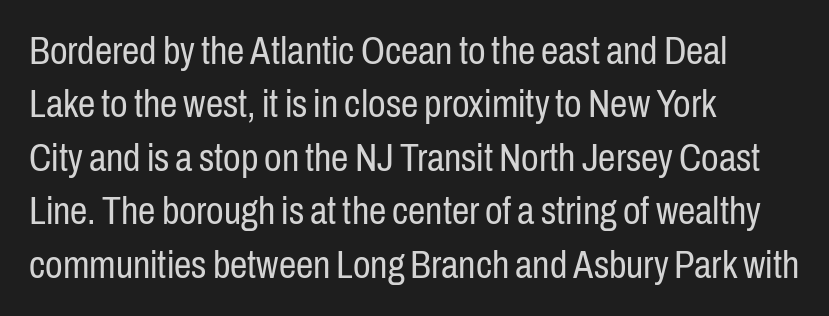
These lines were composed using upright roman letters. I'd call this a sans setting — the letters go barefoot. Stems and bowls with no extra thickness — not bold. Descenders hang freely into open space. The face used here is proportionally spaced, like ordinary book or web type. Nothing unusual about the tracking: characters are spaced as the font intends.
